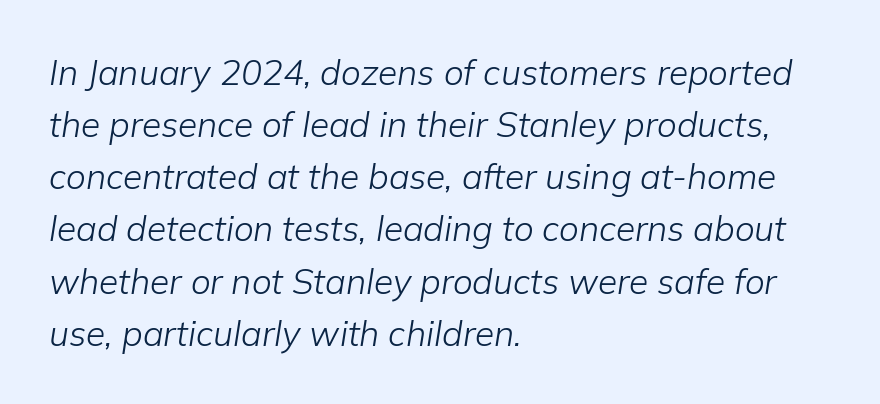
{"italic": "yes", "lean": "right", "slant_degrees": 9, "bold": "no", "weight": "light", "width": "normal", "stroke_contrast": "low", "x_height": "medium", "monospaced": "no", "underline": "no", "align": "left", "line_spacing": "normal", "line_spacing_ratio": 1.49, "letter_spacing": "normal", "letter_spacing_em": 0.0, "glyph_px": 35}
